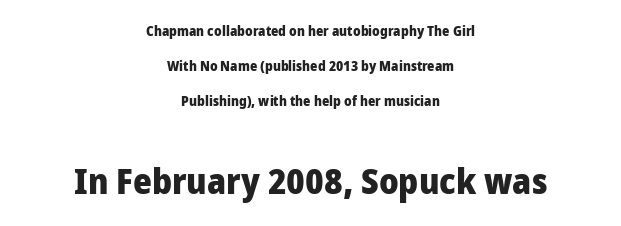
Q: Is the text bold? A: Yes.
Q: Is the text italic (slanted)? A: No, it is upright.
Q: Is the typeface a serif or a sans-serif typeface? A: Sans-serif.
Q: Is the text underlined? A: No.
Q: How is the paragraph aligned? A: Centered.
Q: Is the spacing between letters normal or unusually wide? A: Normal.
Q: Is the spacing between lines tight, normal or loose? A: Loose.
Q: Which block of text is set in a larger size, the first (top) or the second (bottom)? A: The second (bottom) one.
Q: Width (condensed, normal, or wide)? A: Normal.
Q: Stroke contrast? A: Low.
Q: x-height? A: Medium.
Q: Monospaced? A: No.
